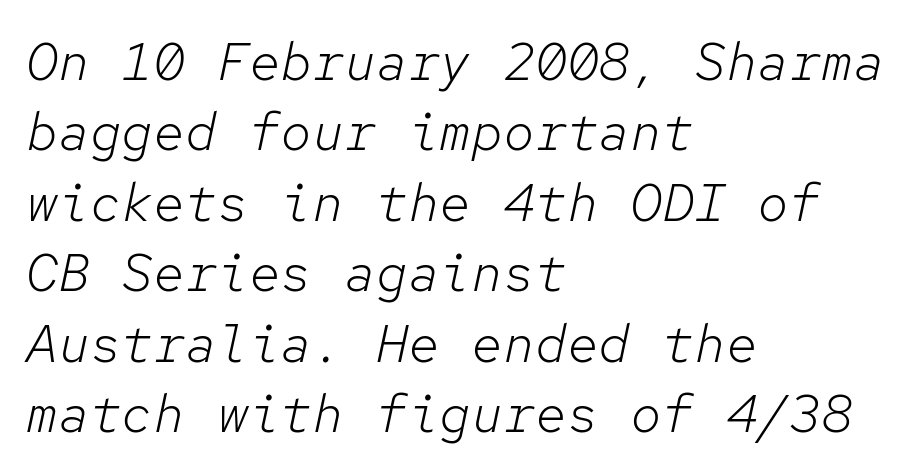
The image shows 53 px light type, italic (leaning right), monospaced; set left-aligned, normal line spacing (1.33x), normal letter spacing, not underlined; low stroke contrast and a medium x-height.
